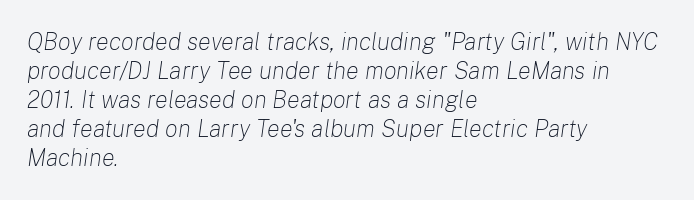
{"italic": "yes", "lean": "right", "slant_degrees": 8, "bold": "no", "underline": "no", "align": "left", "line_spacing_ratio": 1.21, "letter_spacing": "normal", "letter_spacing_em": 0.0, "glyph_px": 24}
